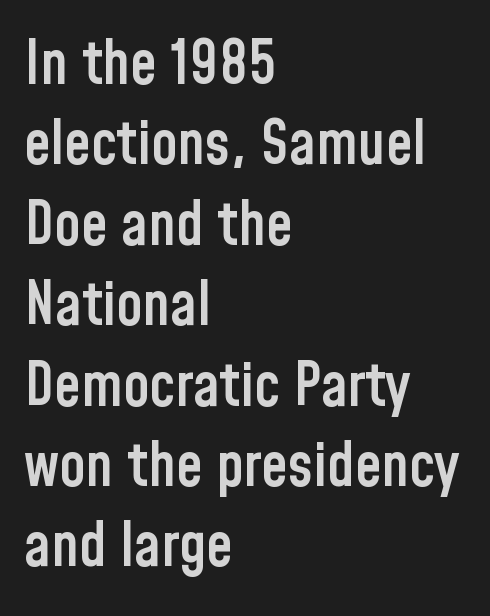
Q: Is the text bold? A: Semi-bold.
Q: Is the text italic (slanted)? A: No, it is upright.
Q: Is the typeface a serif or a sans-serif typeface? A: Sans-serif.
Q: Is the text underlined? A: No.
Q: How is the paragraph aligned? A: Left-aligned.
Q: Is the spacing between letters normal or unusually wide? A: Normal.
Q: Is the spacing between lines tight, normal or loose? A: Normal.
Q: Width (condensed, normal, or wide)? A: Condensed.
Q: Stroke contrast? A: Low.
Q: x-height? A: Medium.
Q: Monospaced? A: No.
